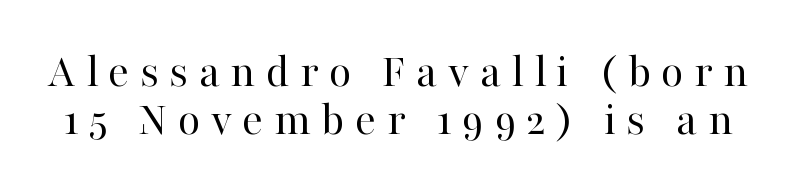
{"serif": "yes", "italic": "no", "bold": "no", "weight": "regular", "width": "normal", "stroke_contrast": "high", "x_height": "medium", "monospaced": "no", "underline": "no", "line_spacing": "tight", "line_spacing_ratio": 0.98, "letter_spacing": "wide", "letter_spacing_em": 0.21, "glyph_px": 49}
